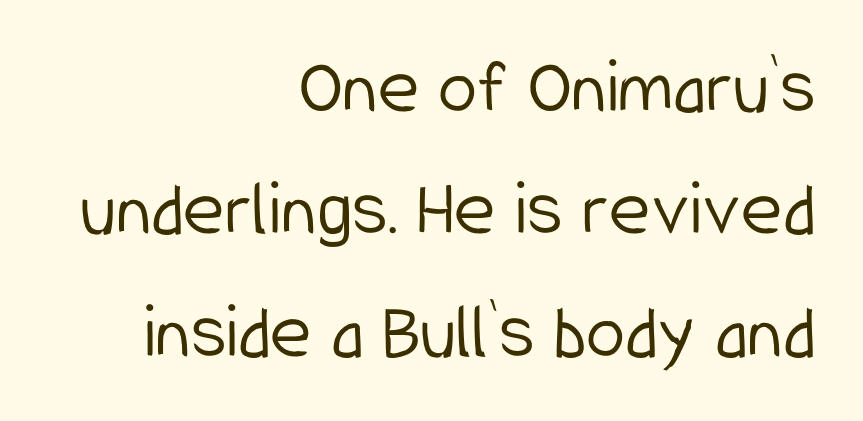
{"serif": "no", "italic": "no", "bold": "no", "weight": "light", "width": "condensed", "stroke_contrast": "low", "x_height": "medium", "monospaced": "no", "underline": "no", "align": "right", "line_spacing": "normal", "line_spacing_ratio": 1.55, "letter_spacing": "normal", "letter_spacing_em": 0.0, "glyph_px": 79}
